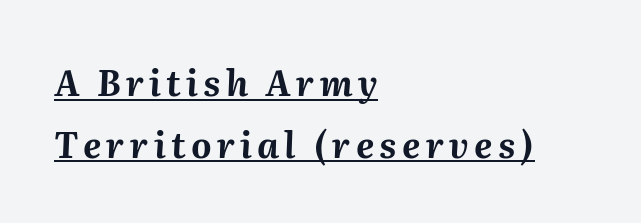
Underlining? Definitely there. Every letter is thick-stroked: bold, no question. Where is the straight margin? On the left. These lines are rendered in a variable-pitch font. In terms of posture, this sample is oblique.
